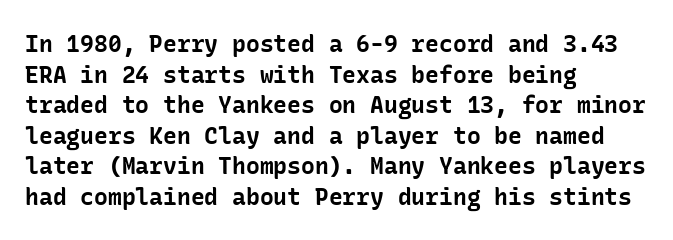
The image shows 23 px bold type, upright; set left-aligned, normal line spacing (1.33x), normal letter spacing, not underlined.
